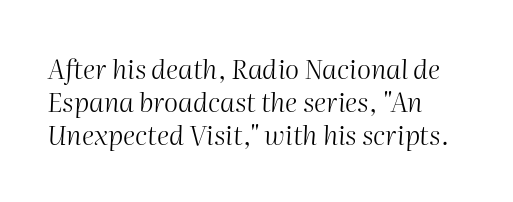
Q: Is the text bold? A: No.
Q: Is the text italic (slanted)? A: Yes, it leans right by about 2 degrees.
Q: Is the text underlined? A: No.
Q: How is the paragraph aligned? A: Left-aligned.
Q: Is the spacing between letters normal or unusually wide? A: Normal.
